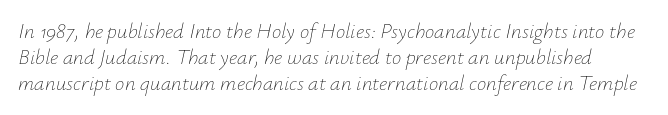
{"italic": "yes", "lean": "right", "slant_degrees": 12, "bold": "no", "underline": "no", "line_spacing_ratio": 1.23, "letter_spacing": "normal", "letter_spacing_em": 0.0, "glyph_px": 21}
